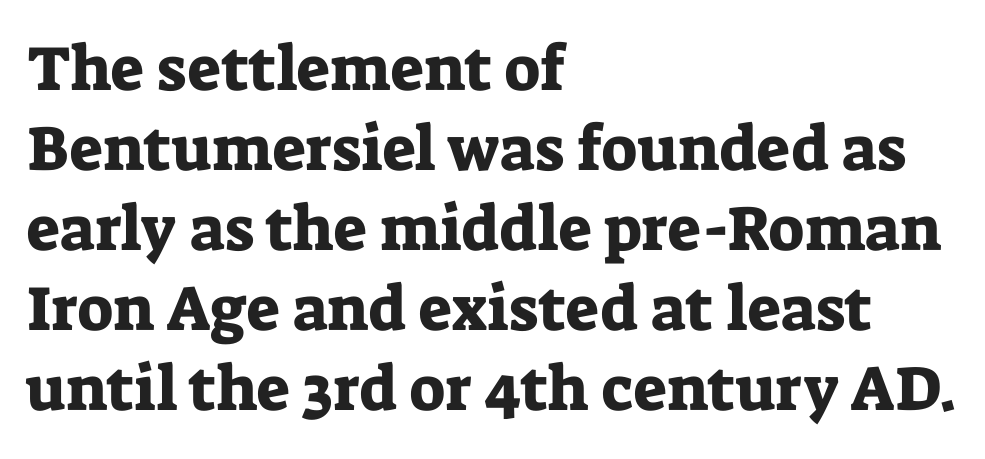
{"serif": "yes", "italic": "no", "width": "normal", "stroke_contrast": "low", "x_height": "medium", "monospaced": "no", "underline": "no", "align": "left", "line_spacing": "normal", "line_spacing_ratio": 1.27, "letter_spacing": "normal", "letter_spacing_em": 0.0, "glyph_px": 63}
